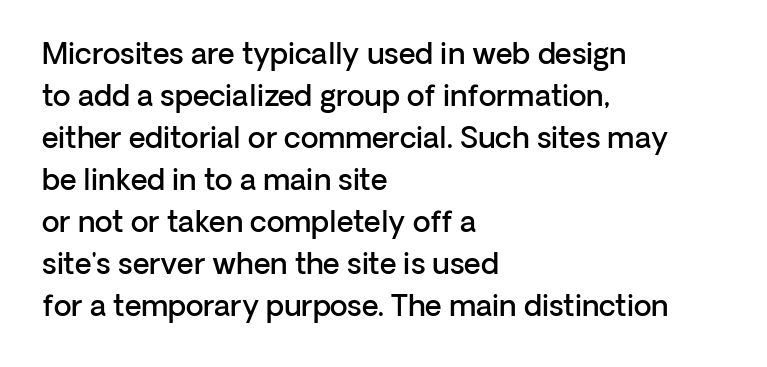
How heavy is the stroke? Medium-heavy — a semibold, shy of bold. Each word holds together tightly as a unit, with standard inter-letter gaps. The letters stand straight up with perfectly vertical stems. Horizontal bands of white between lines are of average thickness.
